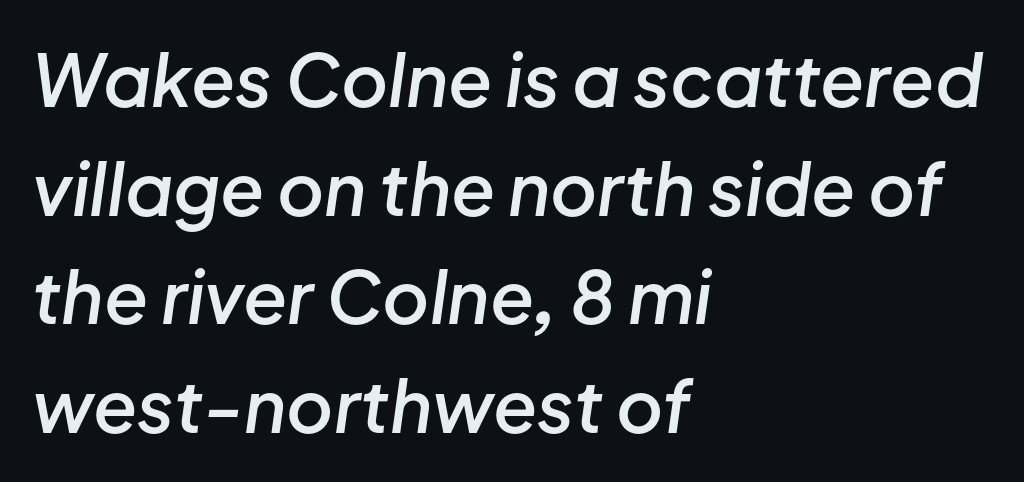
Q: Is the text bold? A: Semi-bold.
Q: Is the text italic (slanted)? A: Yes, it leans right by about 8 degrees.
Q: Is the text underlined? A: No.
Q: How is the paragraph aligned? A: Left-aligned.
Q: Is the spacing between letters normal or unusually wide? A: Normal.
Q: Is the spacing between lines tight, normal or loose? A: Normal.
Q: Width (condensed, normal, or wide)? A: Normal.
Q: Stroke contrast? A: Low.
Q: x-height? A: Medium.
Q: Monospaced? A: No.
